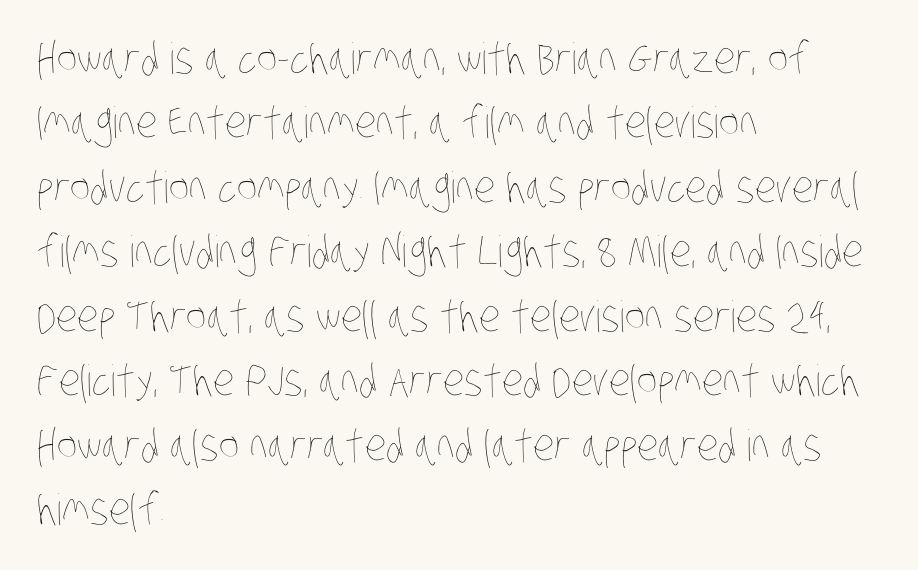
Looks like regular typesetting: each glyph gets only the width it needs. These lines are set flush left with a ragged right edge. This block has exactly the height ordinary leading produces. Lines of text with bare space underneath. Is the letter spacing exaggerated? No — it looks like the ordinary default. No heavy texture on the line: the type isn't bold.
